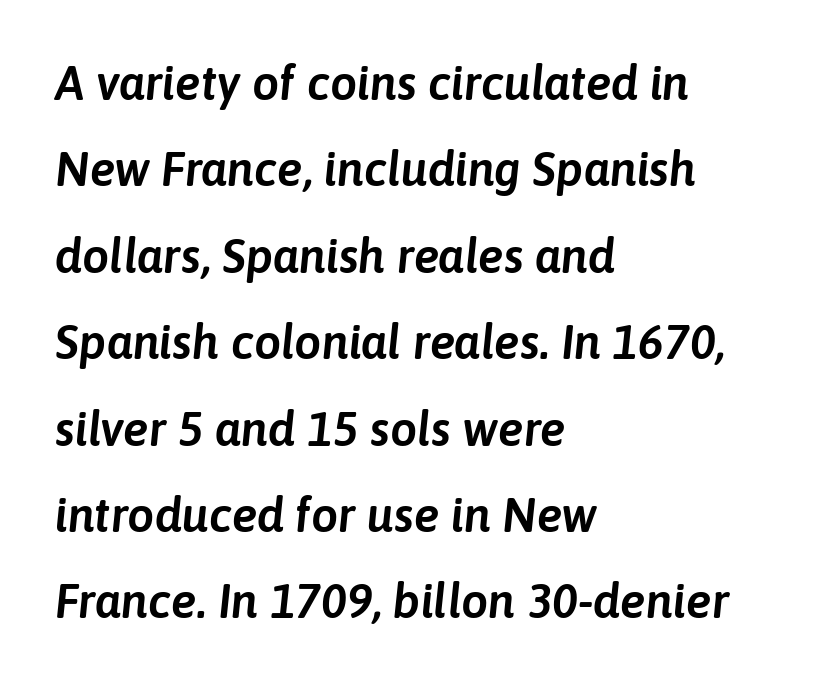
{"italic": "yes", "lean": "right", "slant_degrees": 6, "width": "normal", "stroke_contrast": "low", "x_height": "medium", "monospaced": "no", "underline": "no", "align": "left", "line_spacing_ratio": 1.8, "letter_spacing": "normal", "letter_spacing_em": 0.0, "glyph_px": 48}
